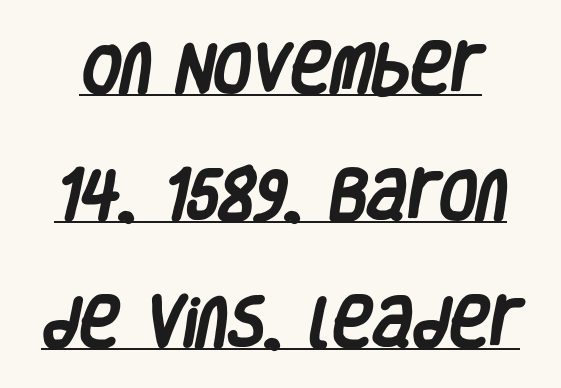
{"serif": "no", "bold": "yes", "weight": "heavy", "width": "condensed", "stroke_contrast": "low", "x_height": "large", "monospaced": "no", "underline": "yes", "line_spacing": "loose", "line_spacing_ratio": 2.31, "letter_spacing": "normal", "letter_spacing_em": 0.0, "glyph_px": 55}
